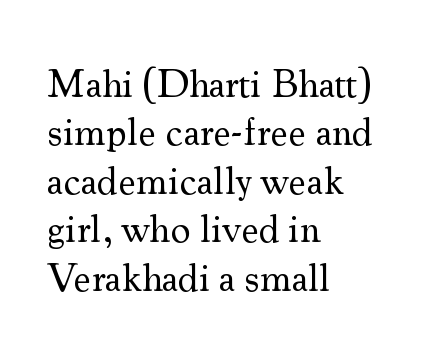
Q: Is the text bold? A: No.
Q: Is the text italic (slanted)? A: No, it is upright.
Q: Is the typeface a serif or a sans-serif typeface? A: Serif.
Q: Is the text underlined? A: No.
Q: How is the paragraph aligned? A: Left-aligned.
Q: Is the spacing between letters normal or unusually wide? A: Normal.
Q: Width (condensed, normal, or wide)? A: Normal.
Q: Stroke contrast? A: Medium.
Q: x-height? A: Small.
Q: Monospaced? A: No.
